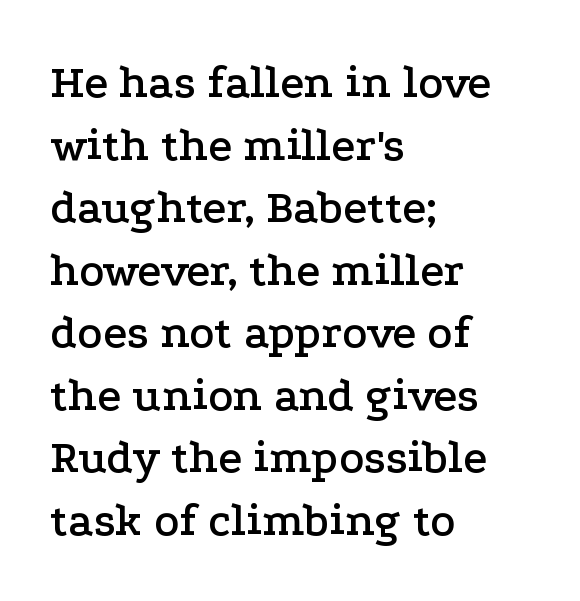
{"serif": "yes", "italic": "no", "width": "wide", "stroke_contrast": "low", "x_height": "medium", "monospaced": "no", "underline": "no", "align": "left", "line_spacing": "normal", "line_spacing_ratio": 1.33, "letter_spacing": "normal", "letter_spacing_em": 0.0, "glyph_px": 47}
